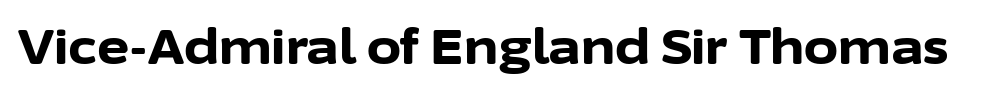
Caption: bold face, heavy strokes. The space beneath each line is pristine and unruled. The letters advance in unequal steps, a hallmark of proportional type. You can tell from the bare stems that sans-serif type was used. If you drew a line through each stem, it would be perfectly vertical.
